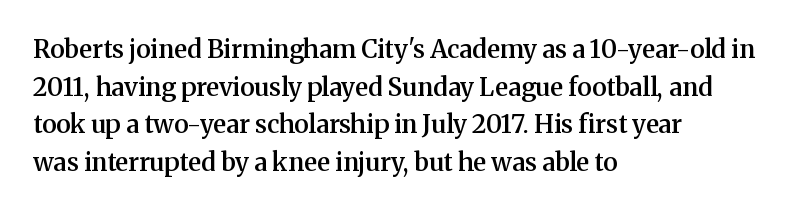
Q: Is the text bold? A: Semi-bold.
Q: Is the text italic (slanted)? A: No, it is upright.
Q: Is the text underlined? A: No.
Q: How is the paragraph aligned? A: Left-aligned.
Q: Is the spacing between letters normal or unusually wide? A: Normal.
Q: Is the spacing between lines tight, normal or loose? A: Normal.
